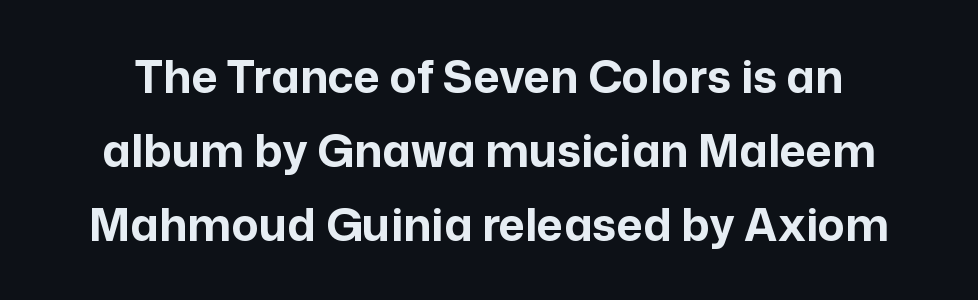
{"serif": "no", "italic": "no", "bold": "yes", "weight": "bold", "width": "normal", "stroke_contrast": "low", "x_height": "medium", "monospaced": "no", "underline": "no", "line_spacing": "normal", "line_spacing_ratio": 1.65, "letter_spacing": "normal", "letter_spacing_em": 0.0, "glyph_px": 45}
